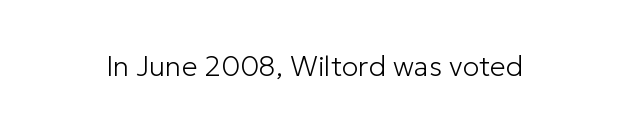
Q: Is the text bold? A: No.
Q: Is the text italic (slanted)? A: No, it is upright.
Q: Is the typeface a serif or a sans-serif typeface? A: Sans-serif.
Q: Is the text underlined? A: No.
Q: Is the spacing between letters normal or unusually wide? A: Normal.
Q: Width (condensed, normal, or wide)? A: Normal.
Q: Stroke contrast? A: Low.
Q: x-height? A: Medium.
Q: Monospaced? A: No.
